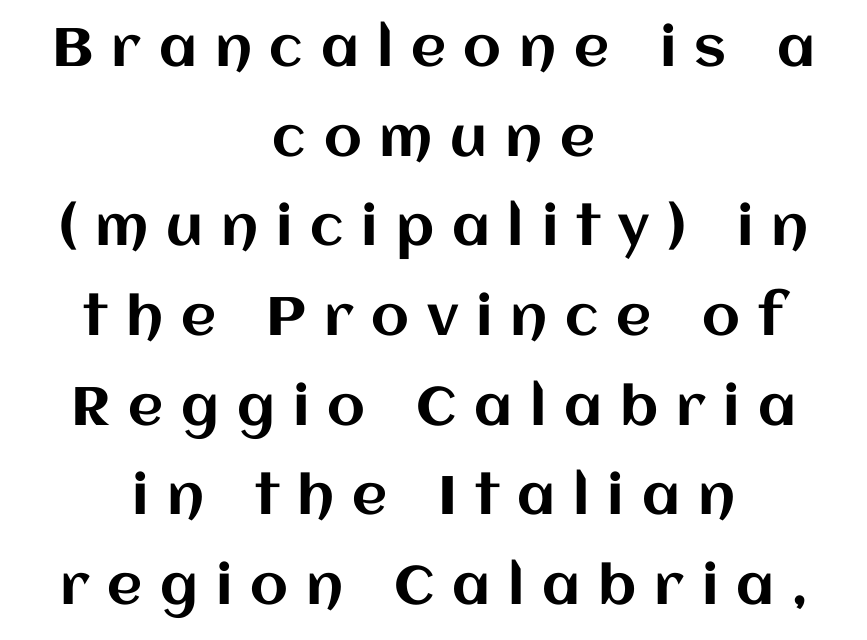
{"italic": "no", "width": "normal", "stroke_contrast": "medium", "x_height": "large", "monospaced": "no", "underline": "no", "align": "center", "line_spacing": "normal", "line_spacing_ratio": 1.66, "letter_spacing": "wide", "letter_spacing_em": 0.33, "glyph_px": 54}
